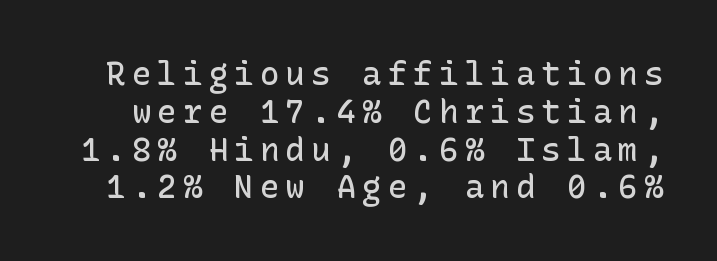
The glyphs in this specimen are sans serif. A clean baseline with only descenders dipping below it. Here the glyphs are tracked loosely, breaking word shapes into spaced letters. A typesetter would mark this as roman, not italic. Stems and bowls a touch heavier than normal — semibold.
